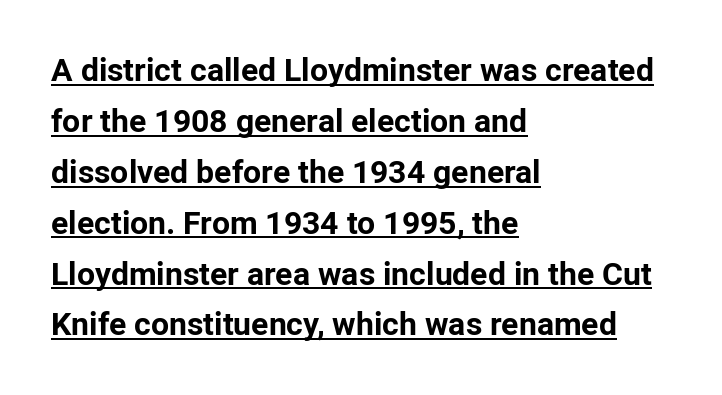
Q: Is the text bold? A: Yes.
Q: Is the text italic (slanted)? A: No, it is upright.
Q: Is the typeface a serif or a sans-serif typeface? A: Sans-serif.
Q: Is the text underlined? A: Yes.
Q: How is the paragraph aligned? A: Left-aligned.
Q: Is the spacing between letters normal or unusually wide? A: Normal.
Q: Is the spacing between lines tight, normal or loose? A: Normal.
Q: Width (condensed, normal, or wide)? A: Normal.
Q: Stroke contrast? A: Low.
Q: x-height? A: Medium.
Q: Monospaced? A: No.
